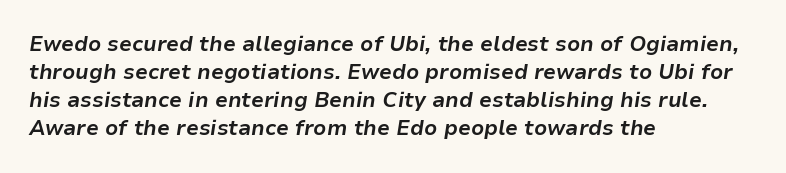
{"italic": "yes", "lean": "right", "slant_degrees": 9, "bold": "yes", "underline": "no", "align": "left", "line_spacing": "normal", "line_spacing_ratio": 1.34, "letter_spacing": "normal", "letter_spacing_em": 0.0, "glyph_px": 21}
